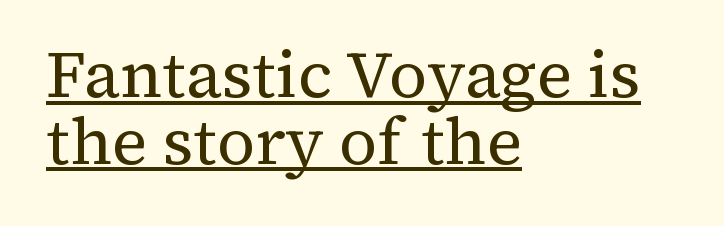
Q: Is the text bold? A: No.
Q: Is the text italic (slanted)? A: No, it is upright.
Q: Is the typeface a serif or a sans-serif typeface? A: Serif.
Q: Is the text underlined? A: Yes.
Q: How is the paragraph aligned? A: Left-aligned.
Q: Is the spacing between letters normal or unusually wide? A: Normal.
Q: Is the spacing between lines tight, normal or loose? A: Tight.
Q: Width (condensed, normal, or wide)? A: Normal.
Q: Stroke contrast? A: Medium.
Q: x-height? A: Medium.
Q: Monospaced? A: No.
